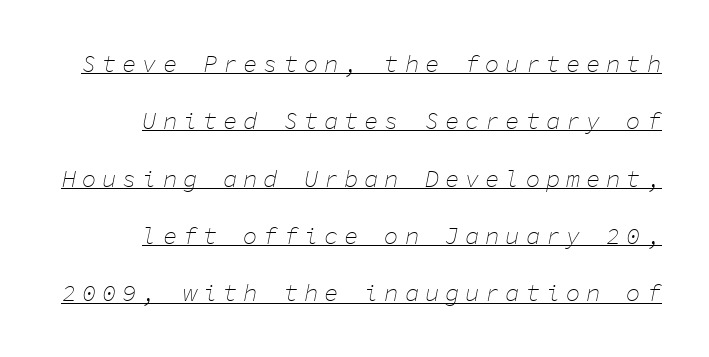
A student would call this right alignment; a typographer would say flush right, rag left. Whoever set this chose breathing room over compactness in the vertical rhythm. Slant detected: the letters are inclined. Weight class: somewhere from thin through regular. Tracking value appears strongly positive — letters spread wide. Quick note: underline on.
